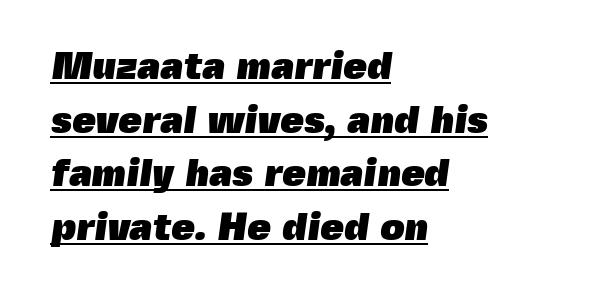
You could not count columns in this text — the font is proportionally spaced. I'd call this a sans setting — the letters go barefoot. A full-strength bold gives these letters their thick strokes. Does the leading feel generous? No, just average. Has an underline been added? It has.
